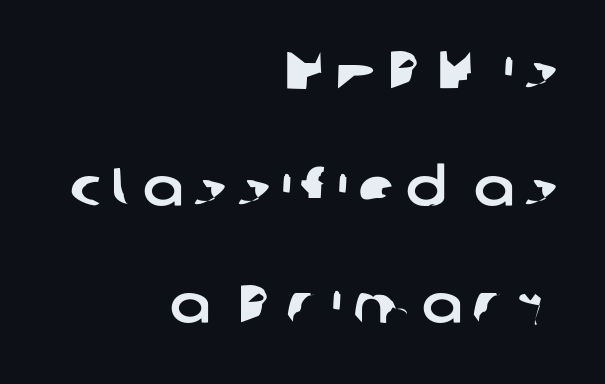
Type without underlining. Line spacing here is loose. Varying glyph widths throughout — classic text-font behaviour. These lines are composed in type without serifs.
